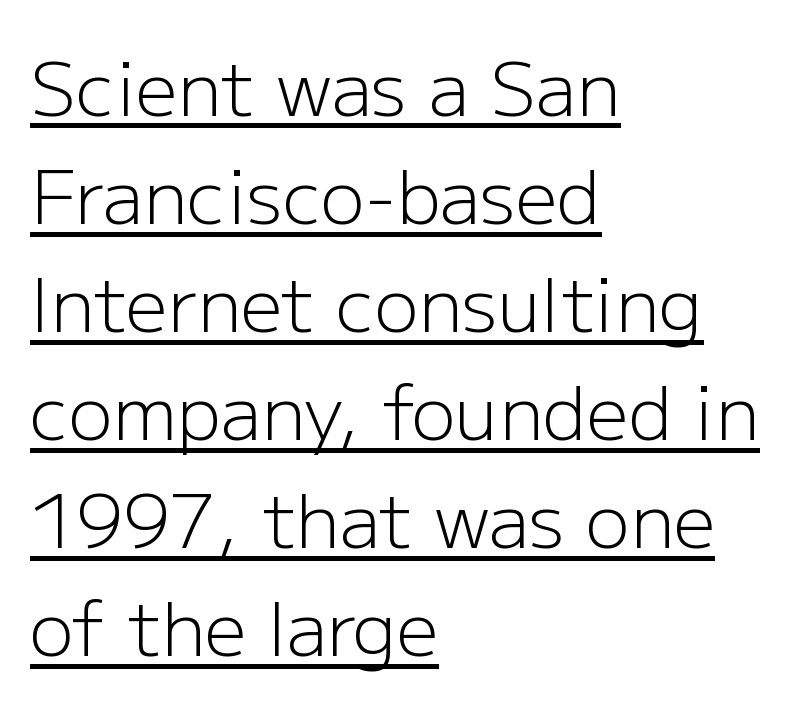
A typesetter would call this zero additional tracking. These lines sit exactly where default settings would place them. Weight: not bold — regular or lighter. All the whitespace from short lines collects on the right.
